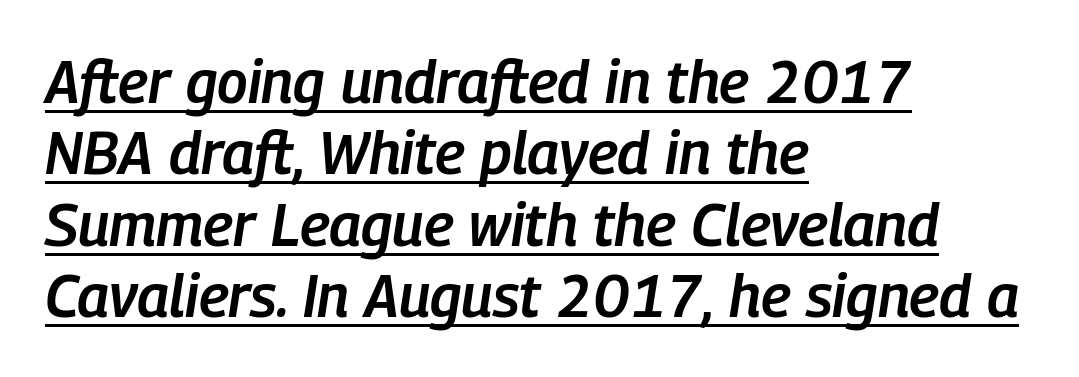
The lettering is marked with a stroke running underneath it. Compared with an ordinary text face, these strokes are moderately heavier — a semibold. The passage is arranged the way most books set body copy — flush left. The letterforms sit shoulder to shoulder at normal distance. The rendering applies a slant to the glyphs. The letters advance in unequal steps, a hallmark of proportional type.
